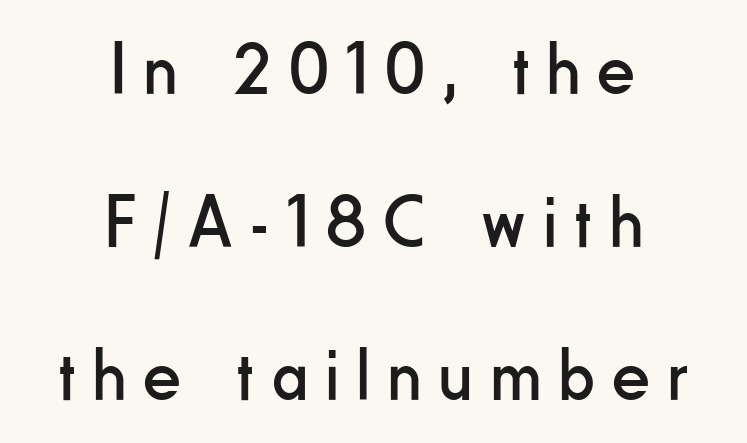
When letters stand straight like this, we call the style roman or upright. Students, note that the glyphs here are deliberately spaced far apart. These lines are composed in type without serifs. Neither beginnings nor endings align; midpoints do. Honestly, there is no underline to notice here at all. These lines are rendered in a variable-pitch font.
